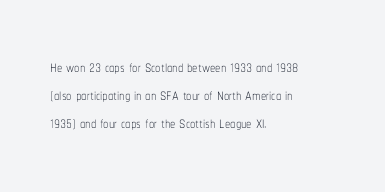
The image shows 21 px text type, upright; set left-aligned, normal line spacing (1.34x), normal letter spacing, not underlined.
